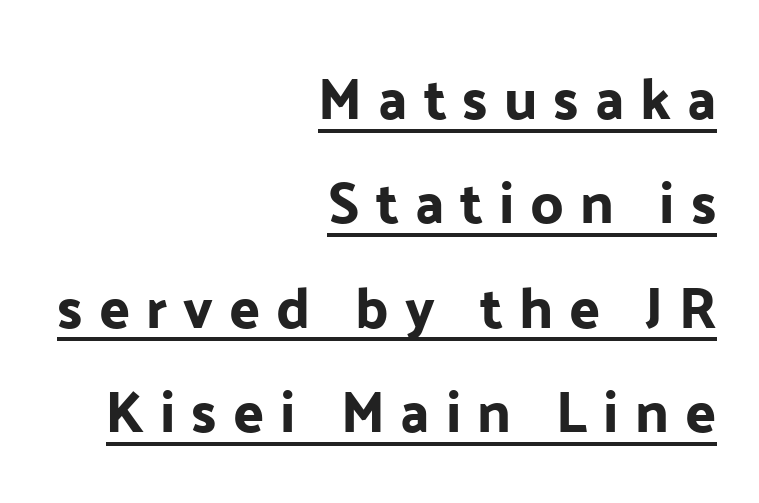
The image shows 57 px sans-serif type, upright; set right-aligned, line spacing 1.83x, unusually wide letter spacing (+0.28 em), underlined; low stroke contrast and a medium x-height.
